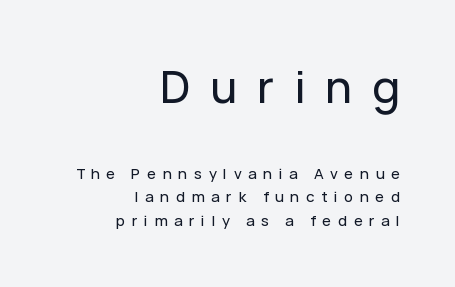
{"serif": "no", "italic": "no", "width": "normal", "stroke_contrast": "low", "x_height": "medium", "monospaced": "no", "underline": "no", "align": "right", "line_spacing": "normal", "line_spacing_ratio": 1.59, "letter_spacing": "wide", "letter_spacing_em": 0.44, "larger_block": "first", "size_ratio": 3.0, "glyph_px": 45}
